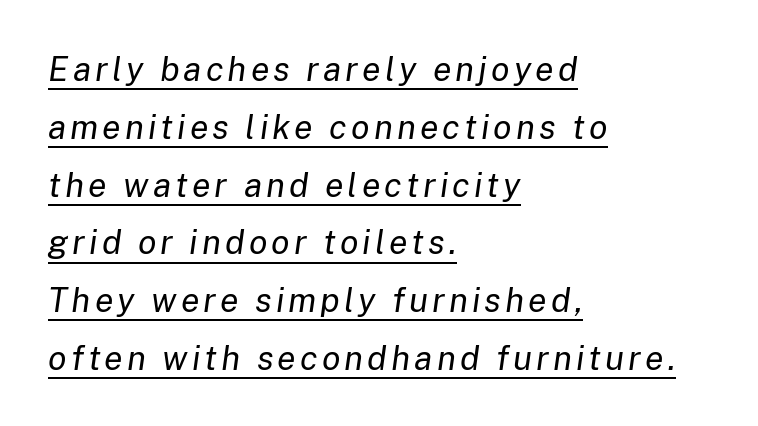
The image shows 34 px regular-weight type, italic (leaning right); set left-aligned, normal line spacing (1.7x), underlined; low stroke contrast and a medium x-height.
